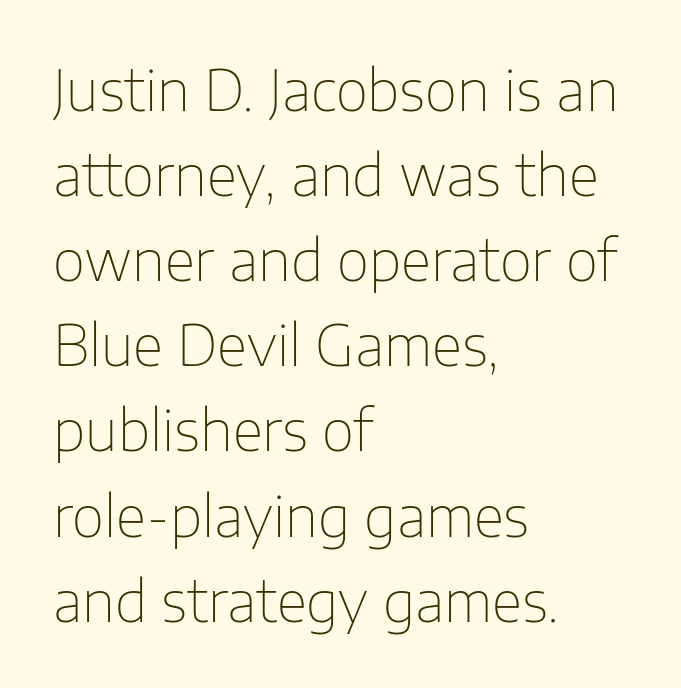
{"serif": "no", "italic": "no", "bold": "no", "weight": "thin", "width": "normal", "stroke_contrast": "low", "x_height": "medium", "monospaced": "no", "underline": "no", "align": "left", "line_spacing": "normal", "line_spacing_ratio": 1.52, "letter_spacing": "normal", "letter_spacing_em": 0.0, "glyph_px": 56}
